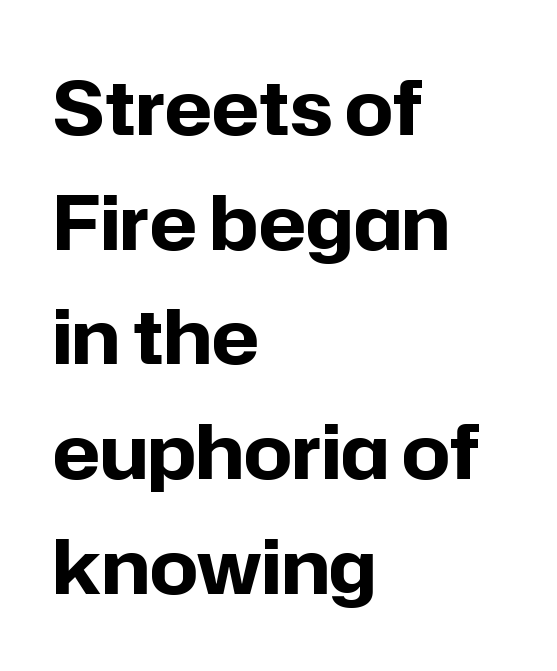
{"serif": "no", "italic": "no", "bold": "yes", "weight": "bold", "width": "normal", "stroke_contrast": "low", "x_height": "medium", "monospaced": "no", "underline": "no", "align": "left", "line_spacing": "normal", "line_spacing_ratio": 1.53, "letter_spacing": "normal", "letter_spacing_em": 0.0, "glyph_px": 75}
